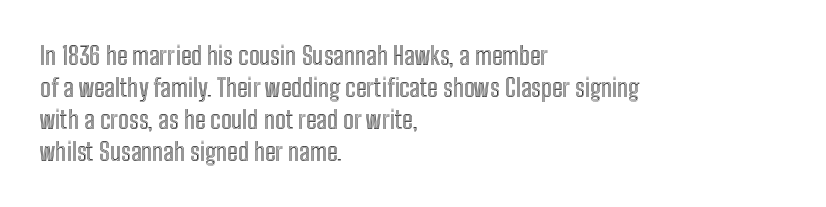
{"italic": "no", "underline": "no", "align": "left", "line_spacing": "normal", "line_spacing_ratio": 1.28, "letter_spacing": "normal", "letter_spacing_em": 0.0, "glyph_px": 25}
